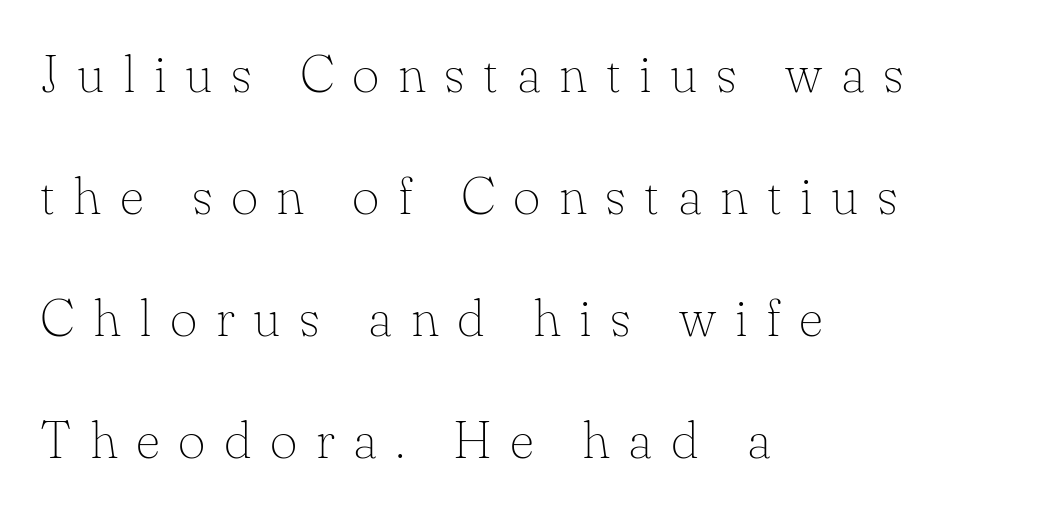
Horizontal alignment here is leftward, the default for most running prose. This sample uses expanded letter spacing, leaving extra air between glyphs. These lines are rendered in a variable-pitch font. Letterform terminals end in serifs throughout the passage. The cut favours lightness, reaching ordinary text weight at its darkest.
